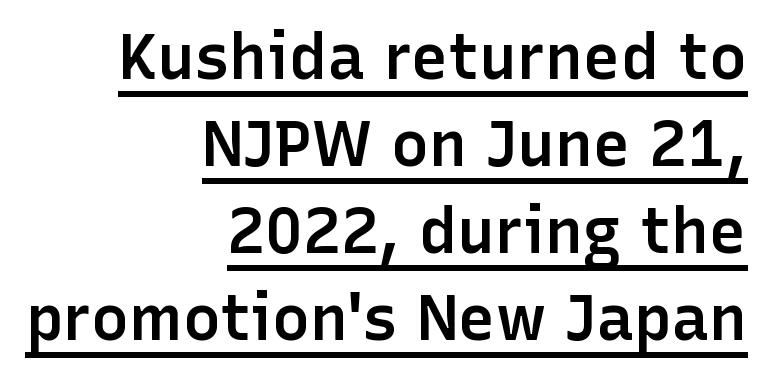
Q: Is the text bold? A: Semi-bold.
Q: Is the text italic (slanted)? A: No, it is upright.
Q: Is the typeface a serif or a sans-serif typeface? A: Sans-serif.
Q: Is the text underlined? A: Yes.
Q: How is the paragraph aligned? A: Right-aligned.
Q: Is the spacing between letters normal or unusually wide? A: Normal.
Q: Is the spacing between lines tight, normal or loose? A: Normal.
Q: Width (condensed, normal, or wide)? A: Normal.
Q: Stroke contrast? A: Low.
Q: x-height? A: Medium.
Q: Monospaced? A: No.
